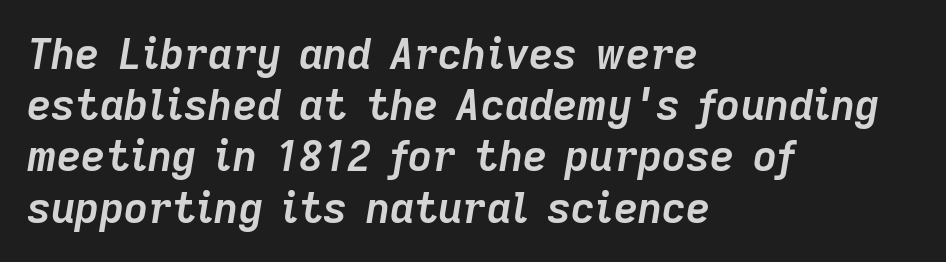
Q: Is the text bold? A: Yes.
Q: Is the text italic (slanted)? A: Yes, it leans right by about 9 degrees.
Q: Is the text underlined? A: No.
Q: How is the paragraph aligned? A: Left-aligned.
Q: Is the spacing between letters normal or unusually wide? A: Normal.
Q: Width (condensed, normal, or wide)? A: Normal.
Q: Stroke contrast? A: Low.
Q: x-height? A: Medium.
Q: Monospaced? A: No.
